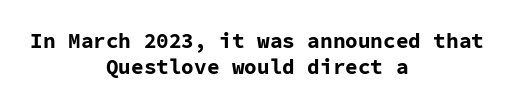
Nobody touched the tracking dial on this one. Beneath every word, the page is bare. If you measured baseline to baseline, you'd find a middling distance. This rendering uses center alignment, leaving both contours irregular but symmetric.
